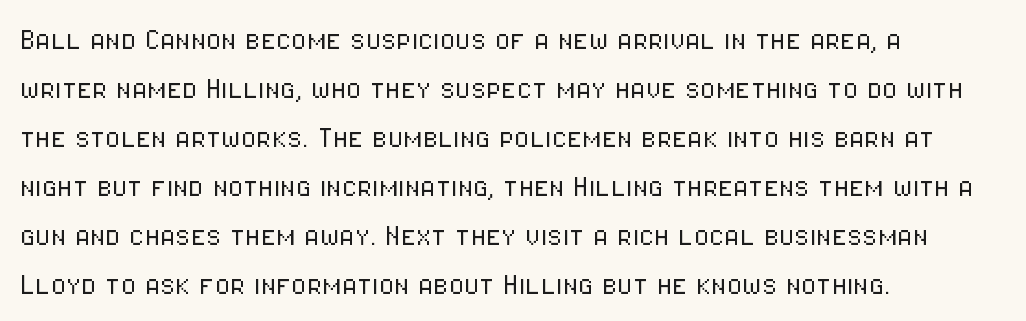
{"serif": "no", "italic": "no", "bold": "no", "weight": "light", "width": "condensed", "stroke_contrast": "low", "x_height": "medium", "monospaced": "no", "underline": "no", "align": "left", "line_spacing": "normal", "line_spacing_ratio": 1.4, "letter_spacing": "normal", "letter_spacing_em": 0.0, "glyph_px": 35}
